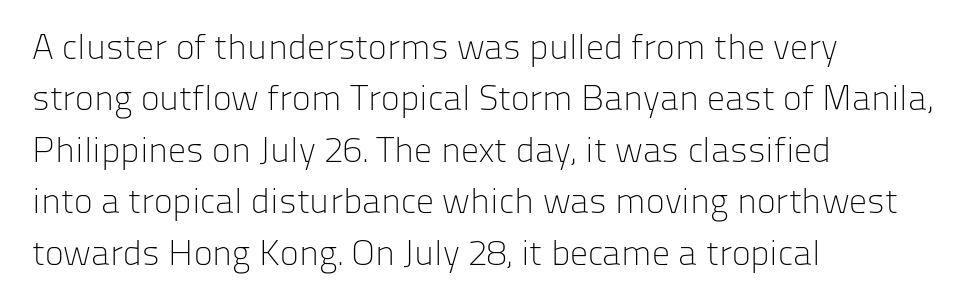
{"serif": "no", "italic": "no", "bold": "no", "weight": "light", "width": "normal", "stroke_contrast": "low", "x_height": "medium", "monospaced": "no", "underline": "no", "align": "left", "line_spacing": "normal", "line_spacing_ratio": 1.43, "letter_spacing": "normal", "letter_spacing_em": 0.0, "glyph_px": 36}
